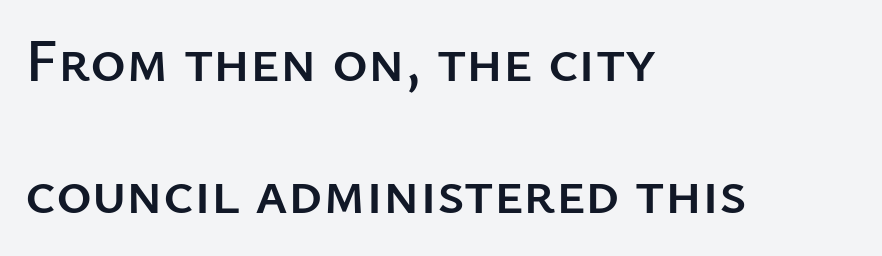
The image shows 61 px sans-serif type, upright; set left-aligned, loose line spacing (2.16x), normal letter spacing, not underlined; low stroke contrast and a medium x-height.
